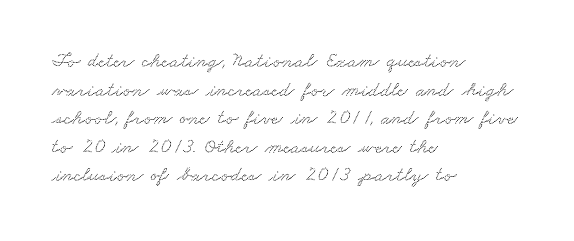
{"underline": "no", "align": "left", "line_spacing": "normal", "line_spacing_ratio": 1.36, "letter_spacing": "normal", "letter_spacing_em": 0.0, "glyph_px": 21}
